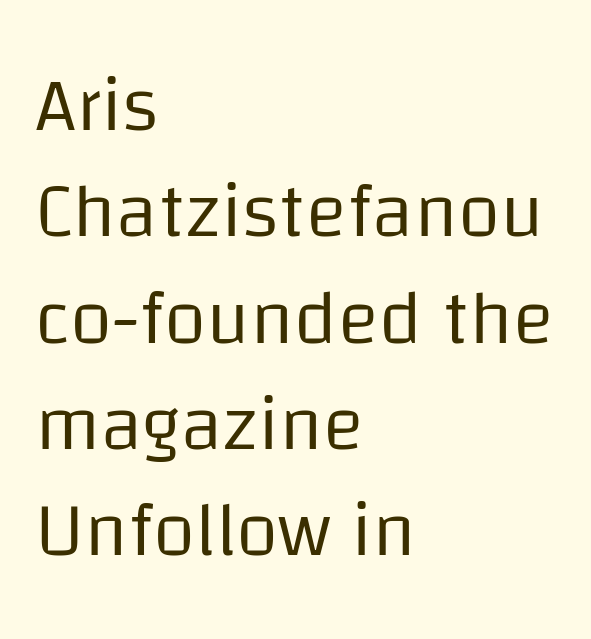
Q: Is the text bold? A: No.
Q: Is the text italic (slanted)? A: No, it is upright.
Q: Is the typeface a serif or a sans-serif typeface? A: Sans-serif.
Q: Is the text underlined? A: No.
Q: How is the paragraph aligned? A: Left-aligned.
Q: Is the spacing between letters normal or unusually wide? A: Normal.
Q: Is the spacing between lines tight, normal or loose? A: Normal.
Q: Width (condensed, normal, or wide)? A: Normal.
Q: Stroke contrast? A: Low.
Q: x-height? A: Large.
Q: Monospaced? A: No.
